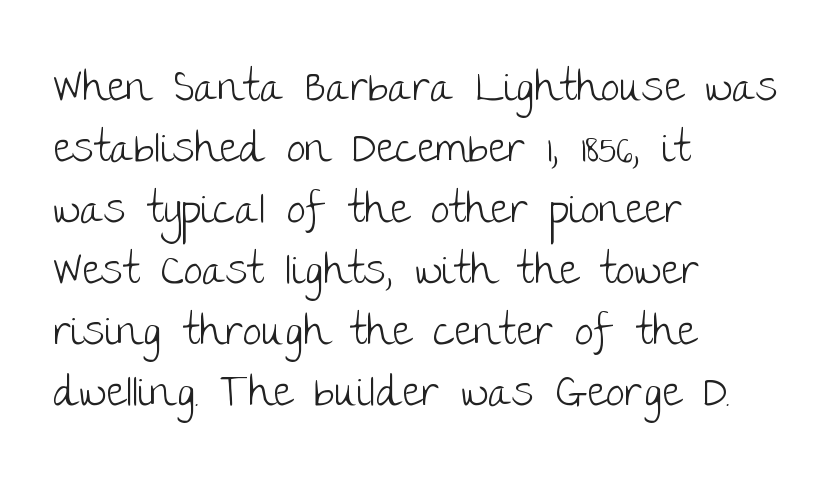
The image shows 43 px light sans-serif type, upright; set left-aligned, normal line spacing (1.42x), normal letter spacing, not underlined; low stroke contrast and a large x-height.
